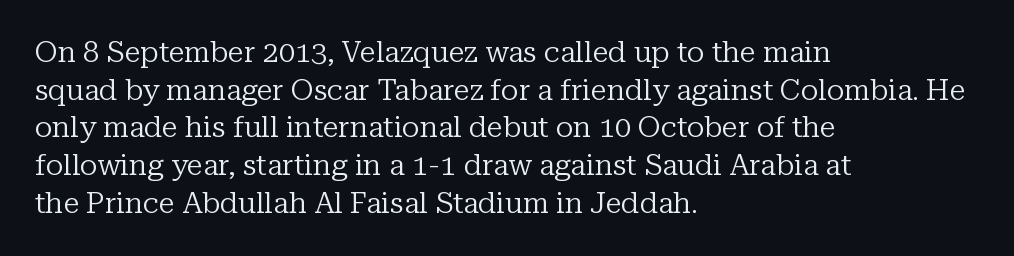
The image shows 29 px regular-weight serif type, upright; set left-aligned, normal line spacing (1.3x), normal letter spacing, not underlined; low stroke contrast and a medium x-height.
